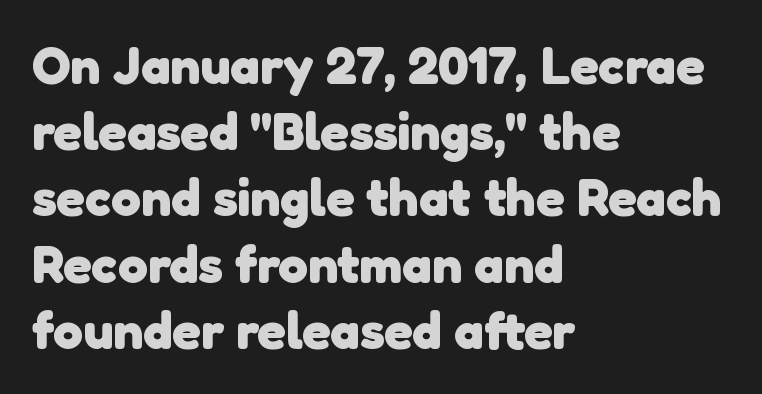
The image shows 53 px heavy sans-serif type; set left-aligned, normal line spacing (1.25x), normal letter spacing, not underlined; low stroke contrast and a medium x-height.
